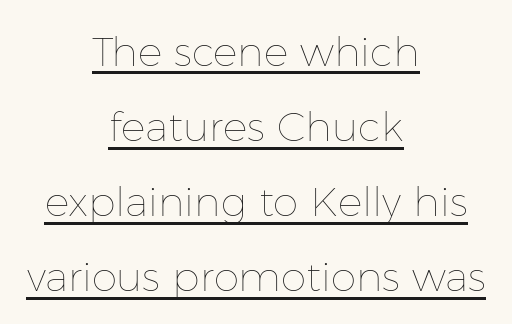
This sample has the flowing, uneven cadence of proportional lettering. Leftover space on each line is divided equally before and after the words. This sample carries an underscore along the baseline area. Here the glyphs are tracked normally, forming tight word shapes. Is the type heavy? It reads as light-to-regular instead. You can tell it's not italic because the verticals are truly vertical.
